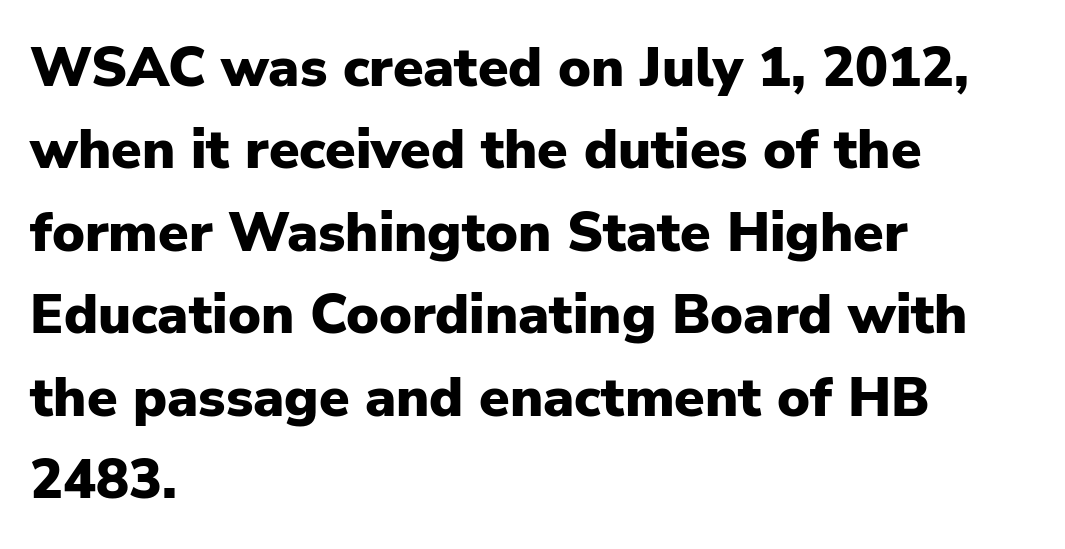
{"serif": "no", "italic": "no", "bold": "yes", "weight": "heavy", "width": "normal", "stroke_contrast": "low", "x_height": "medium", "monospaced": "no", "underline": "no", "align": "left", "line_spacing": "normal", "line_spacing_ratio": 1.5, "letter_spacing": "normal", "letter_spacing_em": 0.0, "glyph_px": 55}
